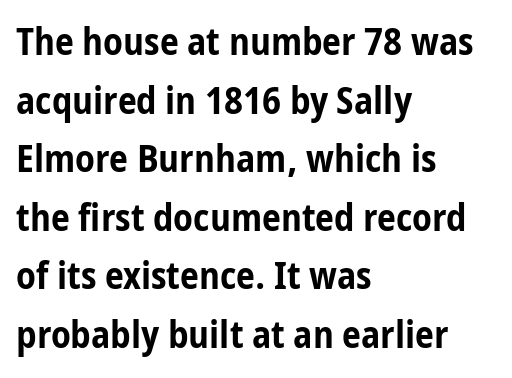
{"serif": "no", "italic": "no", "bold": "yes", "weight": "bold", "width": "condensed", "stroke_contrast": "low", "x_height": "medium", "monospaced": "no", "underline": "no", "align": "left", "line_spacing": "normal", "line_spacing_ratio": 1.54, "letter_spacing": "normal", "letter_spacing_em": 0.0, "glyph_px": 38}
